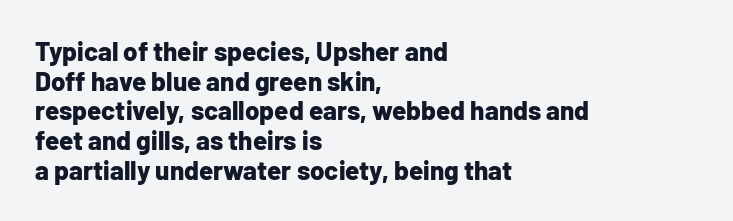
The strokes are fattened all the way to bold. The specimen reads as upright at a glance. The vertical gap from one line to the next is small. The string is rendered with underlining switched off.
